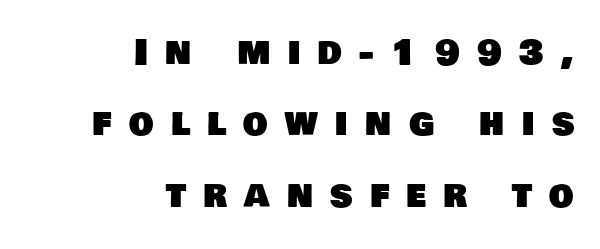
Tracking here is generous; glyphs stand well apart from one another. The space between consecutive lines is lavish. The space directly below the letters is spotless. The rendering uses natural spacing where letterforms have individual widths. Caption: multi-line text, flush right, ragged left. The type family on display is of the sans-serif kind.
